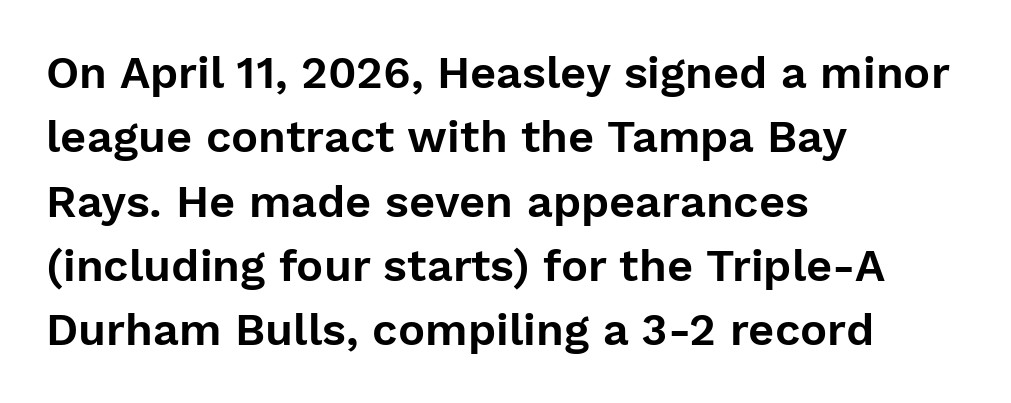
Q: Is the text italic (slanted)? A: No, it is upright.
Q: Is the typeface a serif or a sans-serif typeface? A: Sans-serif.
Q: Is the text underlined? A: No.
Q: How is the paragraph aligned? A: Left-aligned.
Q: Is the spacing between letters normal or unusually wide? A: Normal.
Q: Is the spacing between lines tight, normal or loose? A: Normal.
Q: Width (condensed, normal, or wide)? A: Normal.
Q: Stroke contrast? A: Low.
Q: x-height? A: Medium.
Q: Monospaced? A: No.
